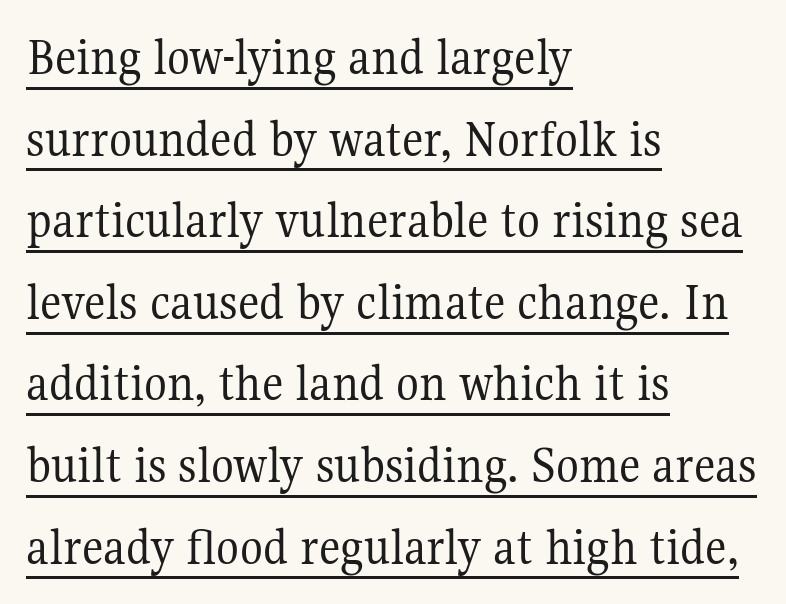
{"serif": "yes", "italic": "no", "bold": "no", "weight": "regular", "width": "normal", "stroke_contrast": "medium", "x_height": "medium", "monospaced": "no", "underline": "yes", "align": "left", "line_spacing": "normal", "line_spacing_ratio": 1.54, "letter_spacing": "normal", "letter_spacing_em": 0.0, "glyph_px": 53}
